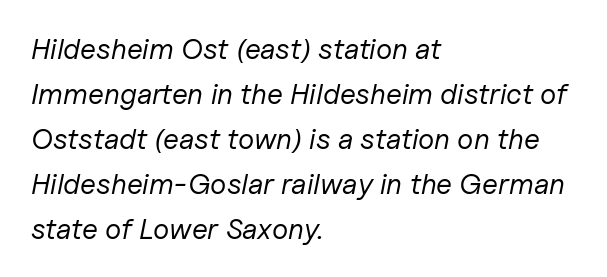
The image shows 29 px regular-weight type, italic (leaning right); set left-aligned, normal line spacing (1.55x), normal letter spacing, not underlined; low stroke contrast and a medium x-height.
